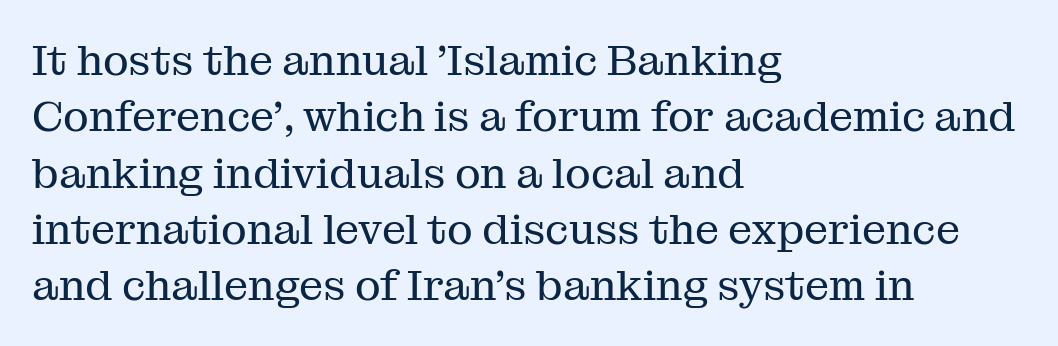
{"serif": "yes", "italic": "no", "bold": "no", "weight": "regular", "width": "normal", "stroke_contrast": "medium", "x_height": "medium", "monospaced": "no", "underline": "no", "align": "left", "line_spacing": "normal", "line_spacing_ratio": 1.31, "letter_spacing": "normal", "letter_spacing_em": 0.0, "glyph_px": 43}
